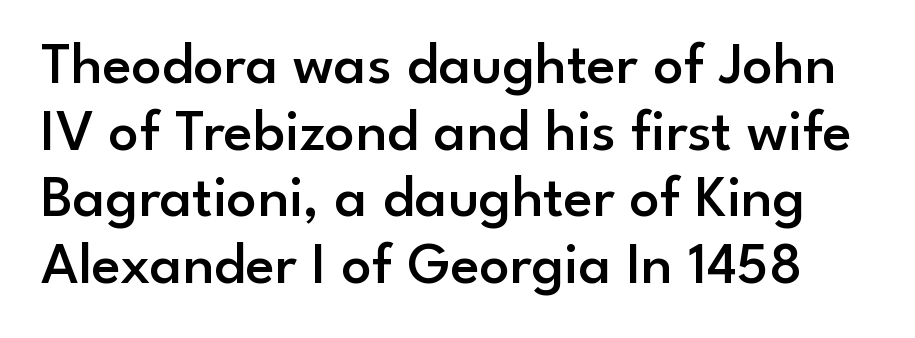
Nope, not italic — everything's standing straight. Proportional: the letters do not fall into vertical columns. Stroke terminals: plain, sans-serif. Does the weight exceed regular? Yes, but only to semibold. Is there much room between lines? No — they nearly touch. Anything drawn beneath the words? Only blank space.
